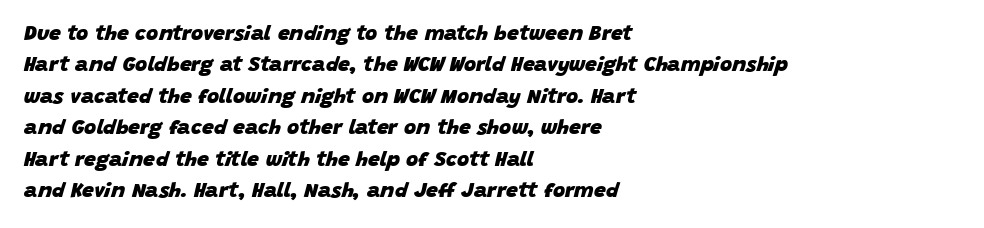
Q: Is the text bold? A: Yes.
Q: Is the text italic (slanted)? A: Yes, it leans right by about 15 degrees.
Q: Is the text underlined? A: No.
Q: How is the paragraph aligned? A: Left-aligned.
Q: Is the spacing between letters normal or unusually wide? A: Normal.
Q: Is the spacing between lines tight, normal or loose? A: Normal.
